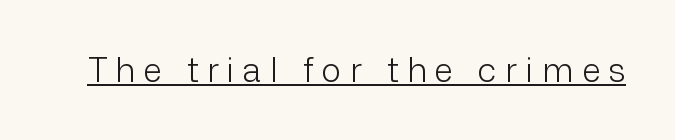
Beneath each row of characters lies a ruled line. Think of a printed novel: that variable character pitch is what you see here. Typographically, this falls in the sans-serif category. Is the stroke heavy? The answer is a plain regular-or-lighter. The type is letterspaced generously, with wide tracking.
